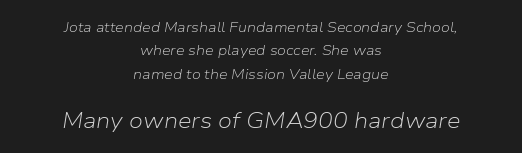
The image shows 22 px text type, italic (leaning right); set centered, normal line spacing (1.67x), normal letter spacing, not underlined; the second (bottom) block is 1.57x larger.
